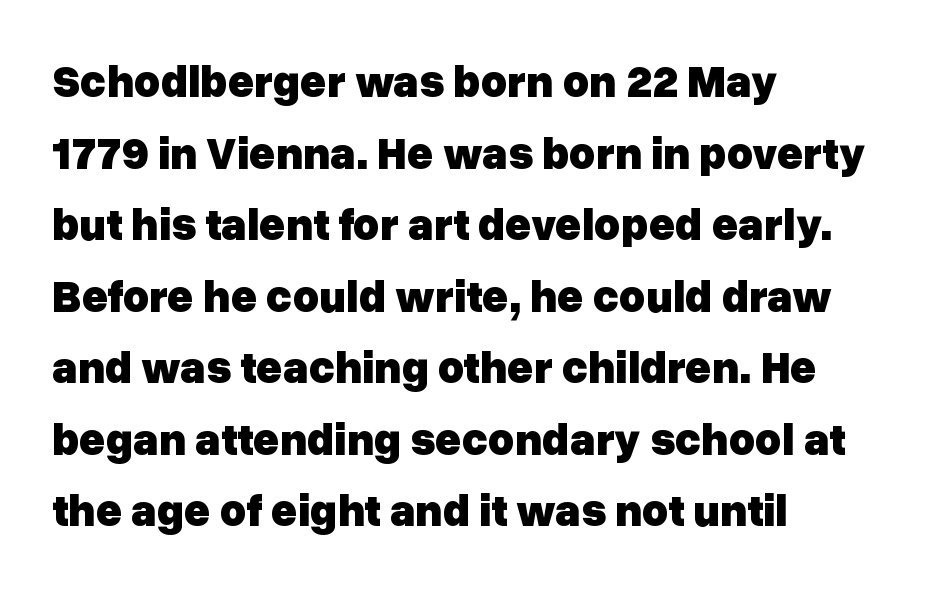
The image shows 45 px heavy sans-serif type, upright; set left-aligned, normal line spacing (1.59x), normal letter spacing, not underlined; low stroke contrast and a medium x-height.
